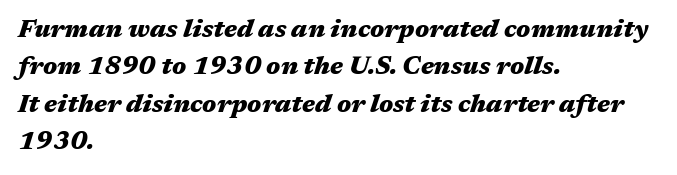
The image shows 25 px bold type, italic (leaning right); set left-aligned, normal line spacing (1.5x), normal letter spacing, not underlined.
